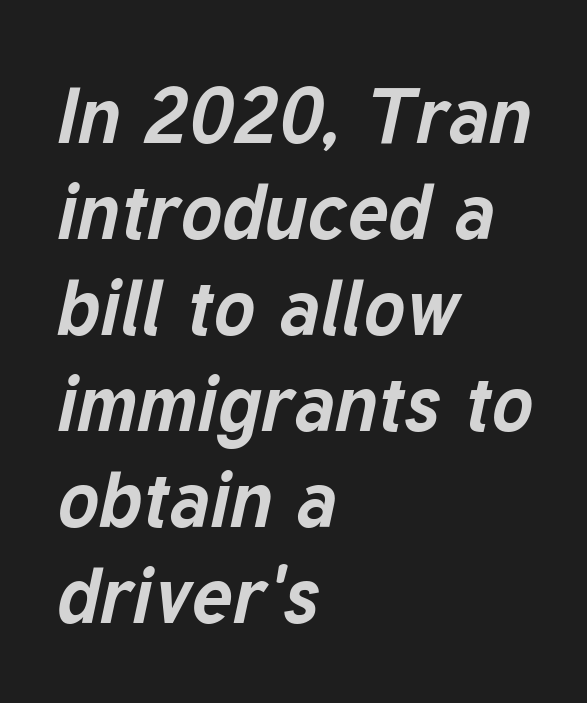
Q: Is the text bold? A: Yes.
Q: Is the text italic (slanted)? A: Yes, it leans right by about 12 degrees.
Q: Is the text underlined? A: No.
Q: How is the paragraph aligned? A: Left-aligned.
Q: Is the spacing between letters normal or unusually wide? A: Normal.
Q: Width (condensed, normal, or wide)? A: Normal.
Q: Stroke contrast? A: Low.
Q: x-height? A: Medium.
Q: Monospaced? A: No.
